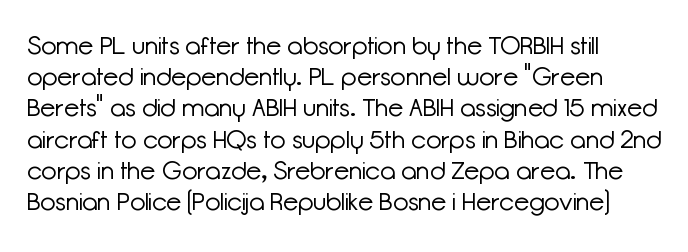
The image shows 25 px text type, upright; set normal line spacing (1.25x), normal letter spacing, not underlined.
